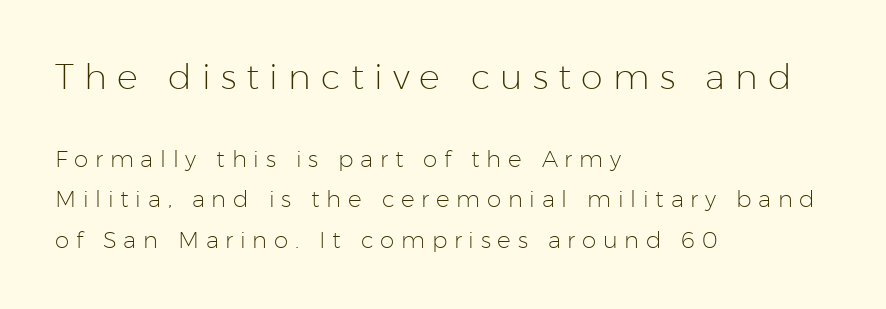
The glyphs in this specimen are sans serif. Compared with a centered layout, this one pins lines to the left instead. Visually, the top section dominates because its glyphs are scaled up. Tracking value appears strongly positive — letters spread wide. Tall strokes in this sample are plumb rather than angled.
